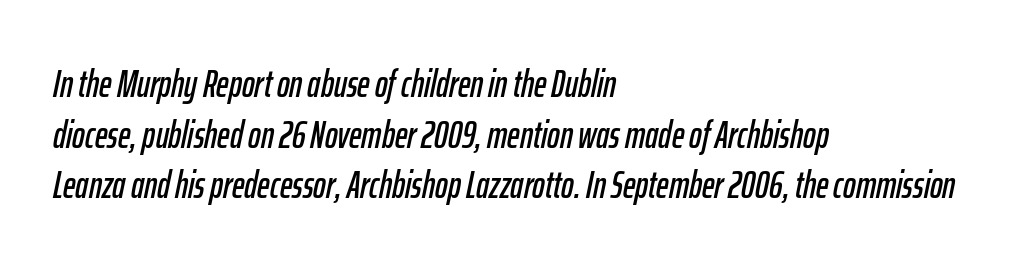
The image shows 38 px condensed type, italic (leaning right); set left-aligned, normal line spacing (1.33x), normal letter spacing, not underlined; low stroke contrast and a medium x-height.
